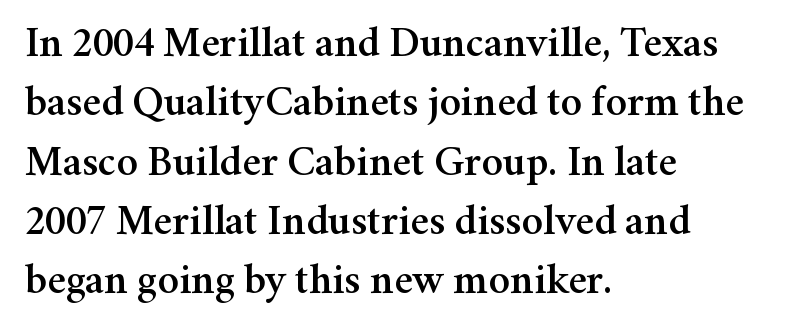
The letters stand upright; this is a roman face. Nothing unusual about the tracking: characters are spaced as the font intends. Regarding leading, the lines here are spaced in the standard way. The face used here is proportionally spaced, like ordinary book or web type.
